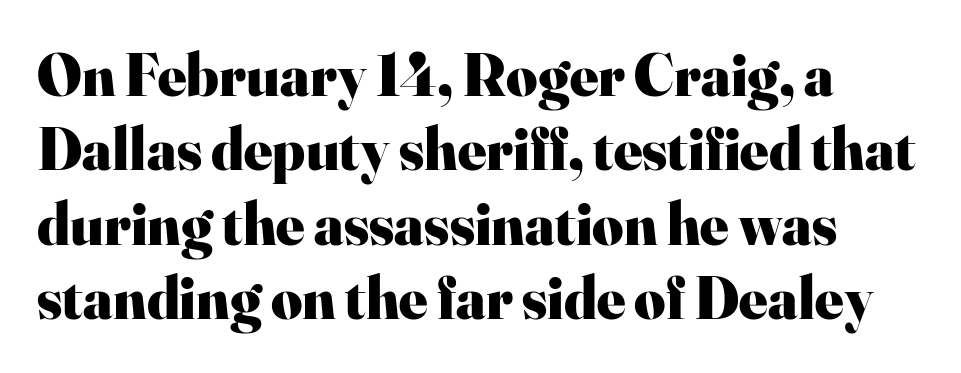
Does the type have serifs? Yes, each stem ends in a small foot. Bold? Absolutely — the strokes are thick and heavy. Quick note: underline off. Nothing unusual about the tracking: characters are spaced as the font intends. The lines in this sample share a left origin and differ only in where they stop. This sample has the flowing, uneven cadence of proportional lettering.
